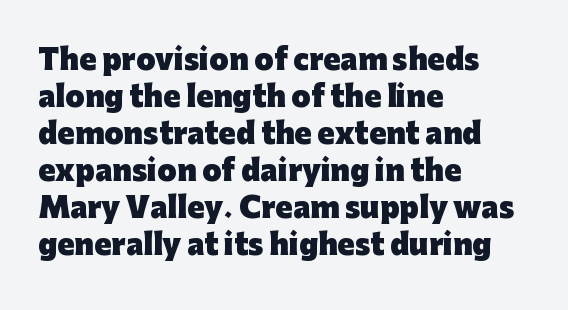
Q: Is the text bold? A: Yes.
Q: Is the text italic (slanted)? A: No, it is upright.
Q: Is the typeface a serif or a sans-serif typeface? A: Sans-serif.
Q: Is the text underlined? A: No.
Q: How is the paragraph aligned? A: Left-aligned.
Q: Is the spacing between letters normal or unusually wide? A: Normal.
Q: Is the spacing between lines tight, normal or loose? A: Normal.
Q: Width (condensed, normal, or wide)? A: Normal.
Q: Stroke contrast? A: Low.
Q: x-height? A: Medium.
Q: Monospaced? A: No.
